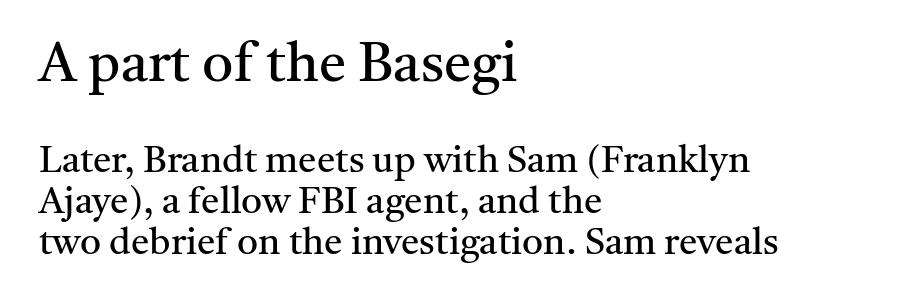
{"serif": "yes", "italic": "no", "bold": "no", "weight": "regular", "width": "normal", "stroke_contrast": "medium", "x_height": "medium", "monospaced": "no", "underline": "no", "align": "left", "line_spacing": "tight", "line_spacing_ratio": 1.11, "letter_spacing": "normal", "letter_spacing_em": 0.0, "larger_block": "first", "size_ratio": 1.49, "glyph_px": 55}
